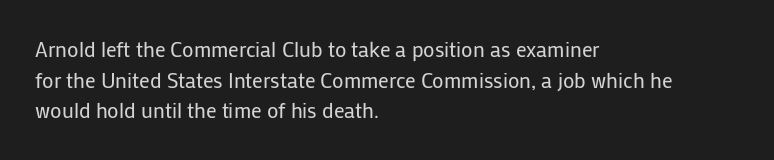
The strip under each line holds only bare page. The lines in this sample share a left origin and differ only in where they stop. The block of text has a typical density, with ordinary space between rows. A typesetter would call this zero additional tracking. Each stroke keeps to a modest, everyday thickness or less. Style check: upright.
